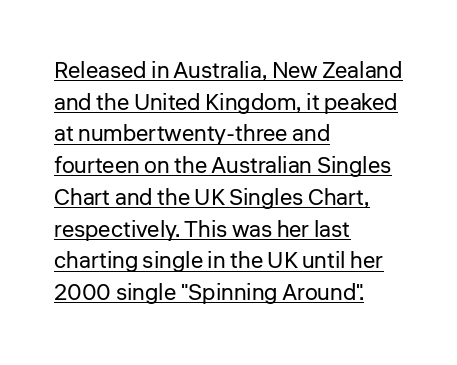
{"italic": "no", "bold": "no", "underline": "yes", "align": "left", "line_spacing": "normal", "line_spacing_ratio": 1.38, "letter_spacing": "normal", "letter_spacing_em": 0.0, "glyph_px": 23}
